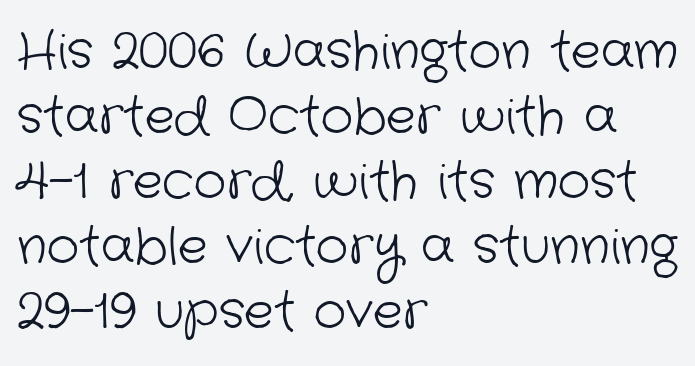
{"serif": "no", "bold": "no", "weight": "light", "width": "normal", "stroke_contrast": "low", "x_height": "medium", "monospaced": "no", "underline": "no", "align": "left", "line_spacing": "normal", "line_spacing_ratio": 1.3, "letter_spacing": "normal", "letter_spacing_em": 0.0, "glyph_px": 50}
